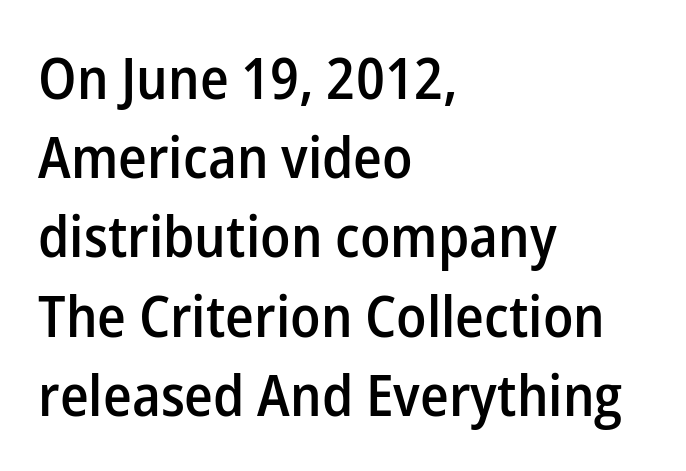
{"serif": "no", "italic": "no", "bold": "semi", "weight": "semibold", "width": "normal", "stroke_contrast": "low", "x_height": "medium", "monospaced": "no", "underline": "no", "align": "left", "line_spacing": "normal", "line_spacing_ratio": 1.39, "letter_spacing": "normal", "letter_spacing_em": 0.0, "glyph_px": 57}
